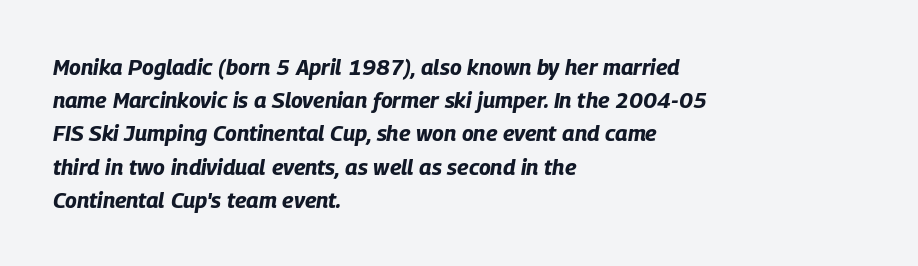
The image shows 22 px bold type, italic (leaning right); set left-aligned, normal line spacing (1.51x), normal letter spacing, not underlined.
